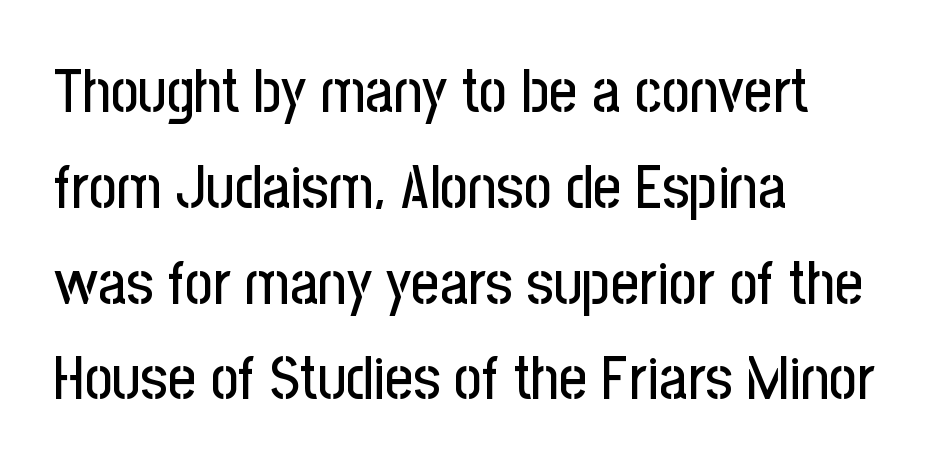
A typesetter would label this face a sans. In terms of leading, this rendering sits right in the middle. Check under the words: just untouched page. Do the characters align in a grid? No, the font is proportional. Does the copy run flush right? No — it runs flush left.
